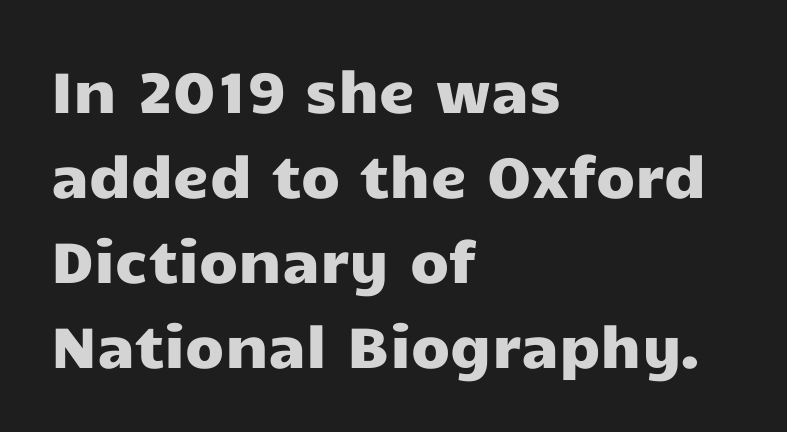
The image shows 57 px wide sans-serif type, upright; set left-aligned, normal line spacing (1.49x), normal letter spacing, not underlined; low stroke contrast and a medium x-height.
